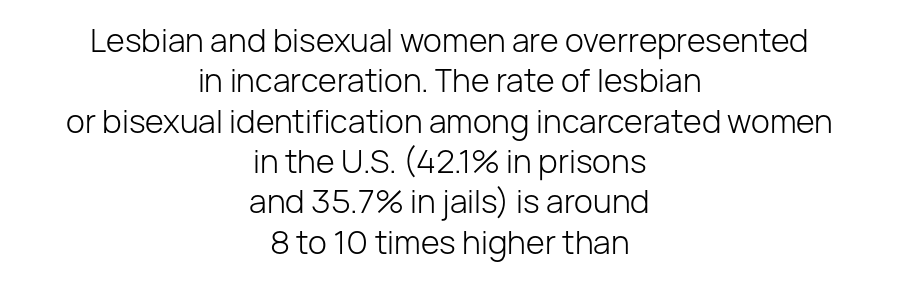
Q: Is the text bold? A: No.
Q: Is the text italic (slanted)? A: No, it is upright.
Q: Is the typeface a serif or a sans-serif typeface? A: Sans-serif.
Q: Is the text underlined? A: No.
Q: How is the paragraph aligned? A: Centered.
Q: Is the spacing between letters normal or unusually wide? A: Normal.
Q: Is the spacing between lines tight, normal or loose? A: Normal.
Q: Width (condensed, normal, or wide)? A: Normal.
Q: Stroke contrast? A: Low.
Q: x-height? A: Medium.
Q: Monospaced? A: No.
